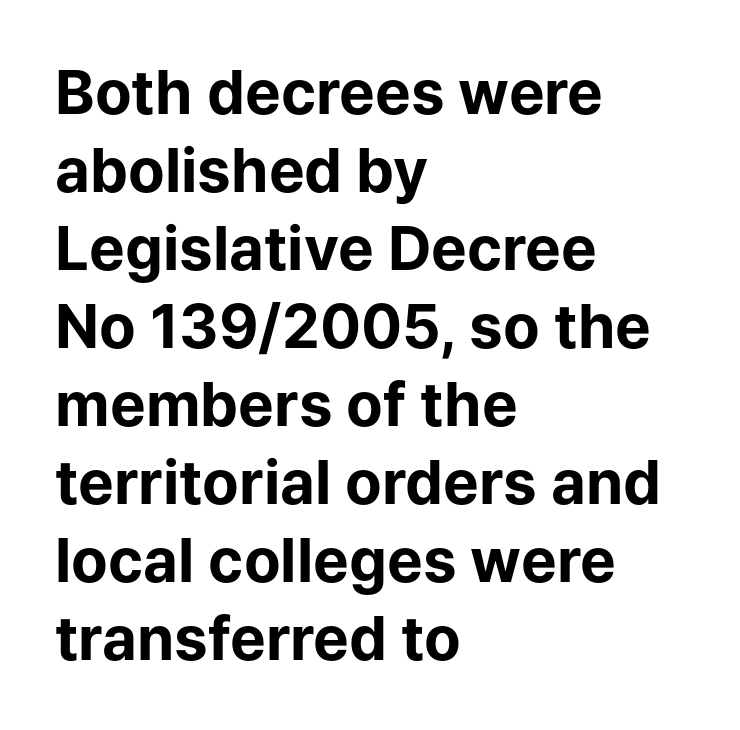
The type family on display is of the sans-serif kind. Rendered with straight, roman letterforms. The passage shown is emphatically bold. Caption: multi-line text, flush left, ragged right.
